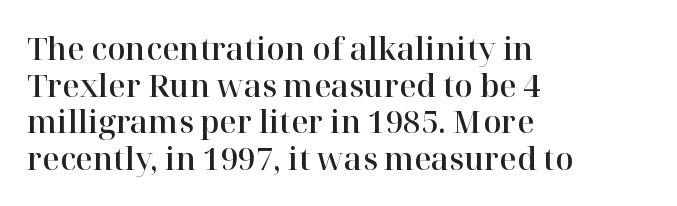
All the whitespace from short lines collects on the right. Is this a fixed-width face? No — the glyphs have proportional, varying widths. Glyph-to-glyph distance matches everyday printed text. The typeface chosen for these lines features serifs.
